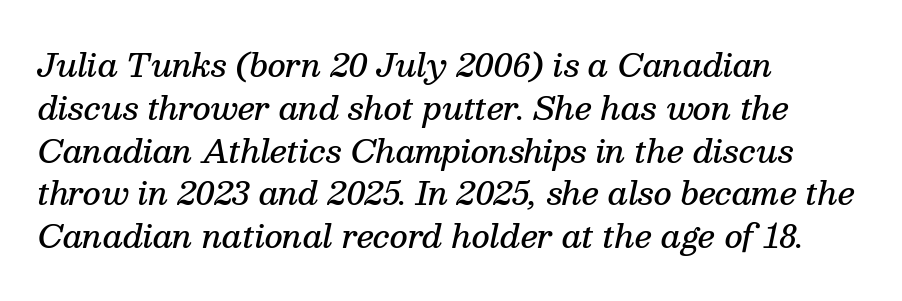
A fair bit of extra ink — the face is semibold, not bold. The text block is weighted toward the left margin, trailing off unevenly rightward. Here the designer chose a conventional face with non-uniform glyph widths. Check the space under the baseline: it is left empty. The letters are slanted; this is an italic face. The line texture is even and compact thanks to regular tracking.
